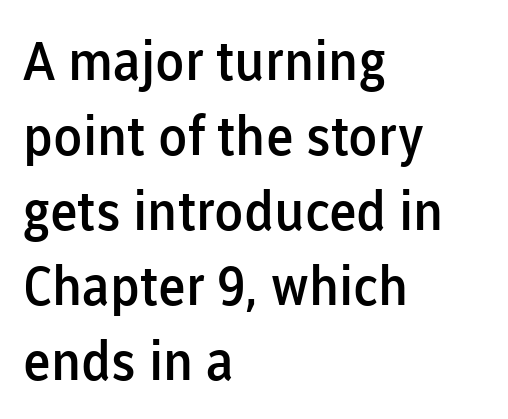
Designer's note — italics off, roman on. This block has exactly the height ordinary leading produces. The characters display no serif detailing; their extremities are plain. Descenders are the only things crossing below the line. These lines carry some extra weight — a demibold, not a full bold. A typesetter would call this zero additional tracking.
